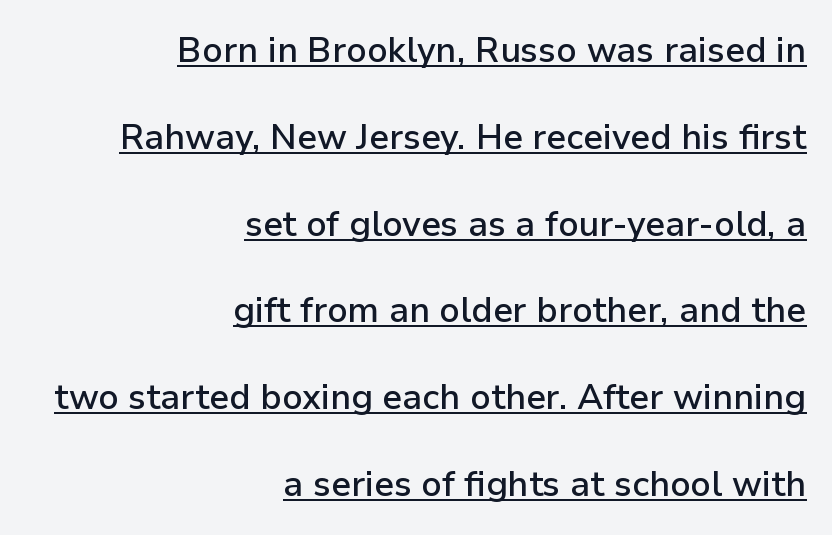
Does a line run under the words? Yes, clearly. Serifs: no, the terminals of the letterforms are clean. Honestly, the rows look like they've been pulled way apart. Stems and bowls a touch heavier than normal — semibold.
